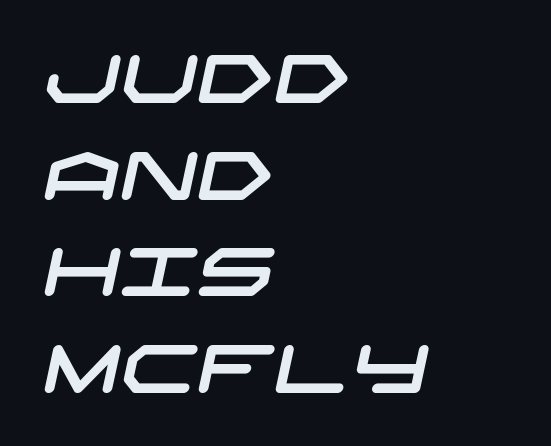
The passage shown stacks its lines at a standard gap. Horizontally, the lines are justified to the leading edge only. Glance below the letters and you will spot only blank space. No extra tracking has been applied to these lines. This rendering employs a face without finishing strokes, i.e., a sans-serif.
